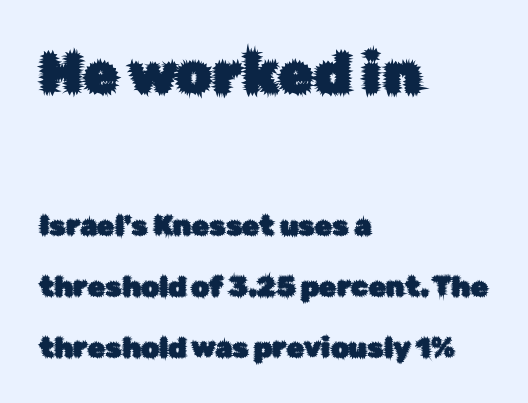
Q: Is the text italic (slanted)? A: No, it is upright.
Q: Is the typeface a serif or a sans-serif typeface? A: Sans-serif.
Q: Is the text underlined? A: No.
Q: How is the paragraph aligned? A: Left-aligned.
Q: Is the spacing between letters normal or unusually wide? A: Normal.
Q: Is the spacing between lines tight, normal or loose? A: Loose.
Q: Which block of text is set in a larger size, the first (top) or the second (bottom)? A: The first (top) one.
Q: Width (condensed, normal, or wide)? A: Normal.
Q: Stroke contrast? A: Low.
Q: x-height? A: Medium.
Q: Monospaced? A: No.
